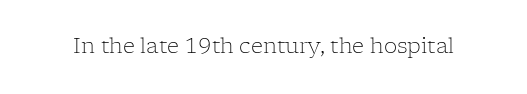
{"italic": "no", "bold": "no", "underline": "no", "letter_spacing": "normal", "letter_spacing_em": 0.0, "glyph_px": 21}
